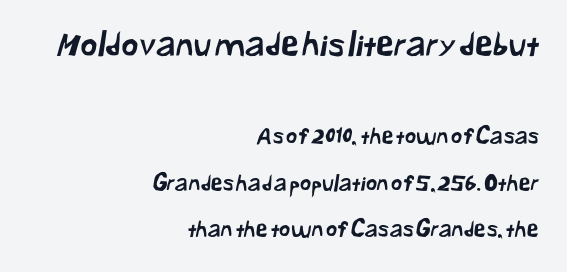
The image shows 33 px sans-serif type; set right-aligned, loose line spacing (2.13x), normal letter spacing, not underlined; the first (top) block is 1.5x larger; low stroke contrast and a medium x-height.
